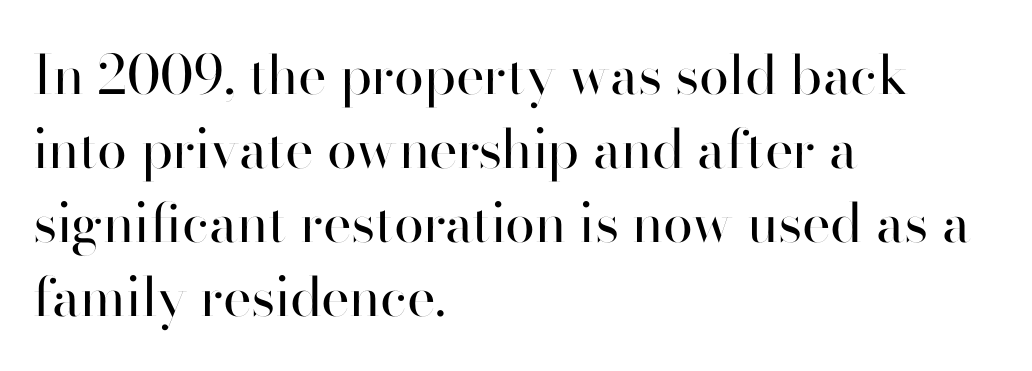
The image shows 54 px regular-weight sans-serif type, upright; set left-aligned, normal line spacing (1.37x), normal letter spacing, not underlined; high stroke contrast and a small x-height.
